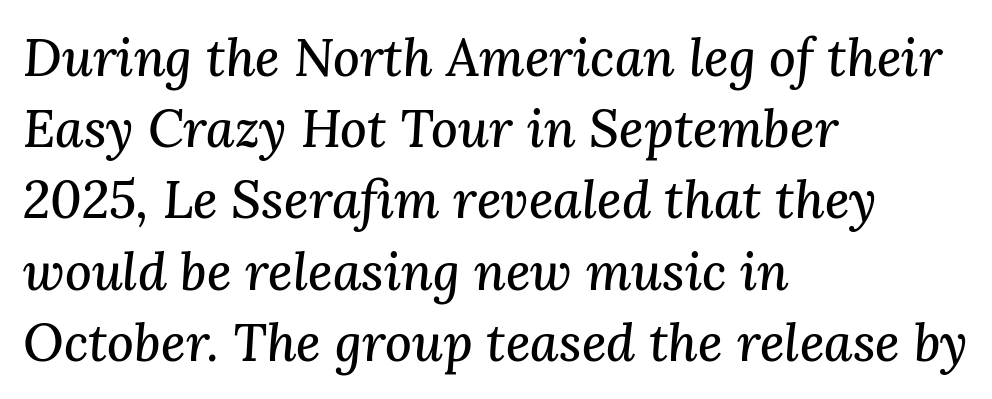
The image shows 52 px serif type, italic (leaning right); set left-aligned, normal line spacing (1.37x), normal letter spacing, not underlined; medium stroke contrast and a medium x-height.
